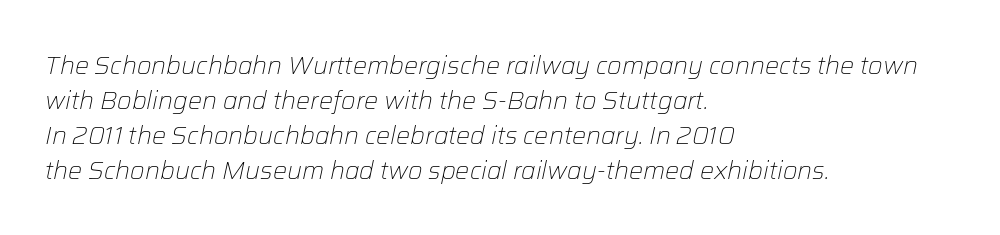
The letters sit at their default tracking, neither squeezed nor spread. The passage is arranged the way most books set body copy — flush left. Stems and bowls with no extra thickness — not bold. Vertical spacing — default.
